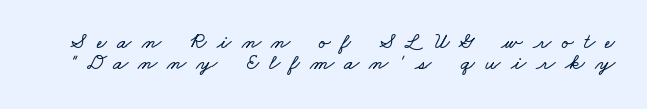
Q: Is the text underlined? A: No.
Q: Is the spacing between letters normal or unusually wide? A: Unusually wide.
Q: Is the spacing between lines tight, normal or loose? A: Tight.
